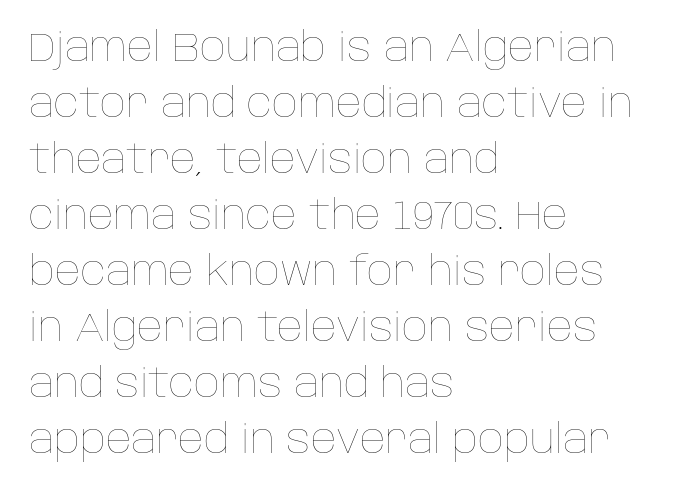
{"italic": "no", "bold": "no", "weight": "thin", "width": "normal", "stroke_contrast": "low", "x_height": "large", "monospaced": "no", "underline": "no", "align": "left", "line_spacing": "normal", "line_spacing_ratio": 1.4, "letter_spacing": "normal", "letter_spacing_em": 0.0, "glyph_px": 40}
